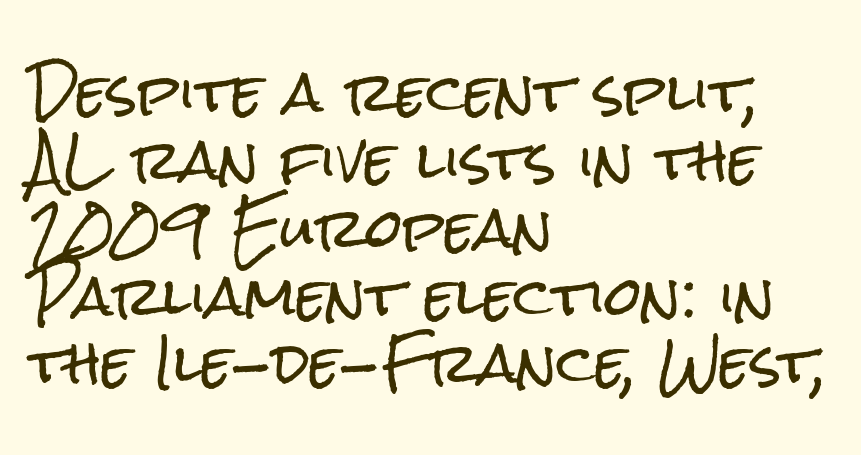
Q: Is the text italic (slanted)? A: No, it is upright.
Q: Is the typeface a serif or a sans-serif typeface? A: Sans-serif.
Q: Is the text underlined? A: No.
Q: How is the paragraph aligned? A: Left-aligned.
Q: Is the spacing between letters normal or unusually wide? A: Normal.
Q: Is the spacing between lines tight, normal or loose? A: Normal.
Q: Width (condensed, normal, or wide)? A: Condensed.
Q: Stroke contrast? A: Low.
Q: x-height? A: Medium.
Q: Monospaced? A: No.
